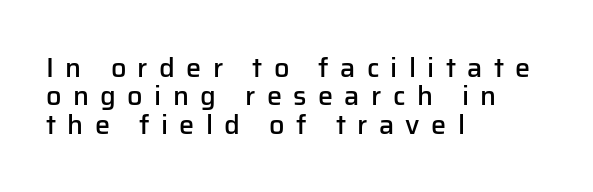
{"italic": "no", "bold": "semi", "underline": "no", "align": "left", "line_spacing": "tight", "line_spacing_ratio": 1.05, "letter_spacing": "wide", "letter_spacing_em": 0.42, "glyph_px": 27}
